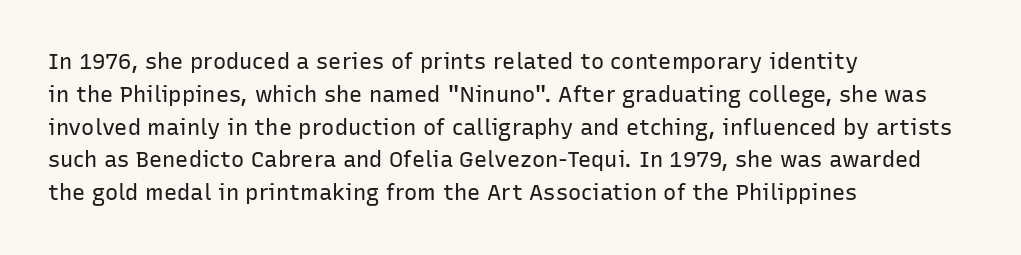
Q: Is the text bold? A: No.
Q: Is the text italic (slanted)? A: No, it is upright.
Q: Is the text underlined? A: No.
Q: How is the paragraph aligned? A: Left-aligned.
Q: Is the spacing between letters normal or unusually wide? A: Normal.
Q: Is the spacing between lines tight, normal or loose? A: Normal.
